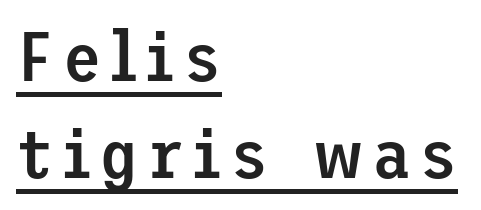
Q: Is the text bold? A: Semi-bold.
Q: Is the text italic (slanted)? A: No, it is upright.
Q: Is the typeface a serif or a sans-serif typeface? A: Sans-serif.
Q: Is the text underlined? A: Yes.
Q: How is the paragraph aligned? A: Left-aligned.
Q: Is the spacing between lines tight, normal or loose? A: Normal.
Q: Width (condensed, normal, or wide)? A: Normal.
Q: Stroke contrast? A: Low.
Q: x-height? A: Medium.
